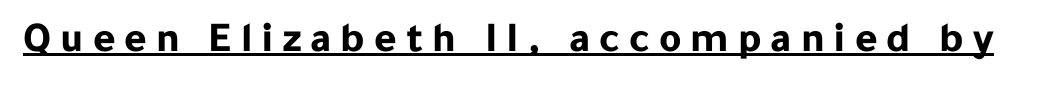
Q: Is the text bold? A: Yes.
Q: Is the text italic (slanted)? A: No, it is upright.
Q: Is the typeface a serif or a sans-serif typeface? A: Sans-serif.
Q: Is the text underlined? A: Yes.
Q: Is the spacing between letters normal or unusually wide? A: Unusually wide.
Q: Width (condensed, normal, or wide)? A: Normal.
Q: Stroke contrast? A: Low.
Q: x-height? A: Medium.
Q: Monospaced? A: No.
